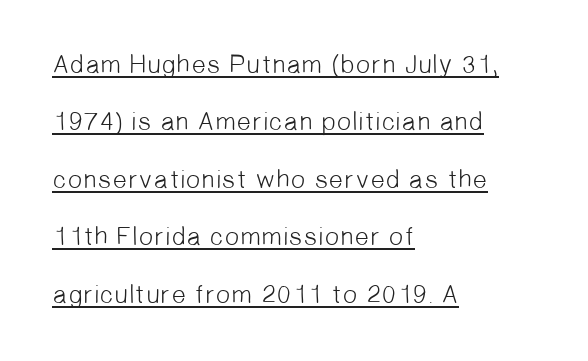
If you measured baseline to baseline, you'd find a long distance. Teacher's note: observe the even left margin — that is flush-left alignment. A rule runs beneath these lines of type. Caption: face not bold, strokes unweighted. The gaps between neighbouring characters are ordinary and unremarkable.
